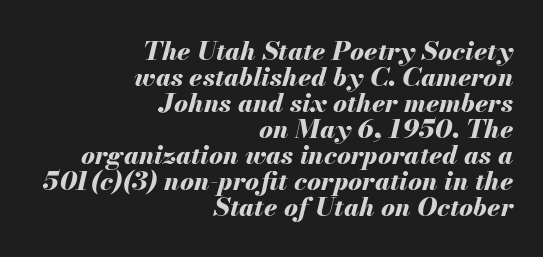
Q: Is the text bold? A: Yes.
Q: Is the text italic (slanted)? A: Yes, it leans right by about 13 degrees.
Q: Is the text underlined? A: No.
Q: How is the paragraph aligned? A: Right-aligned.
Q: Is the spacing between letters normal or unusually wide? A: Normal.
Q: Is the spacing between lines tight, normal or loose? A: Tight.
